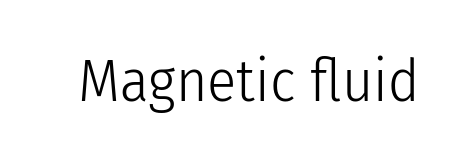
Q: Is the text bold? A: No.
Q: Is the text italic (slanted)? A: No, it is upright.
Q: Is the typeface a serif or a sans-serif typeface? A: Sans-serif.
Q: Is the text underlined? A: No.
Q: Is the spacing between letters normal or unusually wide? A: Normal.
Q: Width (condensed, normal, or wide)? A: Condensed.
Q: Stroke contrast? A: Low.
Q: x-height? A: Medium.
Q: Monospaced? A: No.
